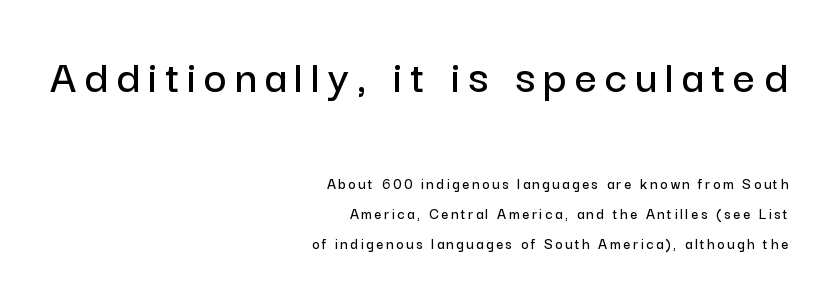
The passage shown begins with its larger block and ends with its smaller one. Characters remain perfectly vertical along every line. Is this a sans? Yes — the strokes have no serifs. These lines are set flush right with a ragged left edge. These lines are rendered in a variable-pitch font. A bare baseline throughout the passage.
